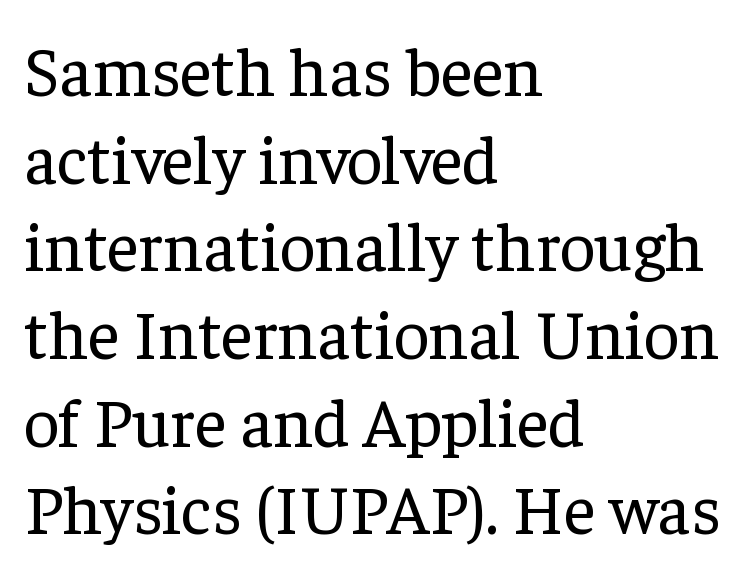
The rendering uses natural spacing where letterforms have individual widths. The weight tops out at a normal text grade. The lines in this sample share a left origin and differ only in where they stop. The designer went with a serif here, giving each stem small feet.
